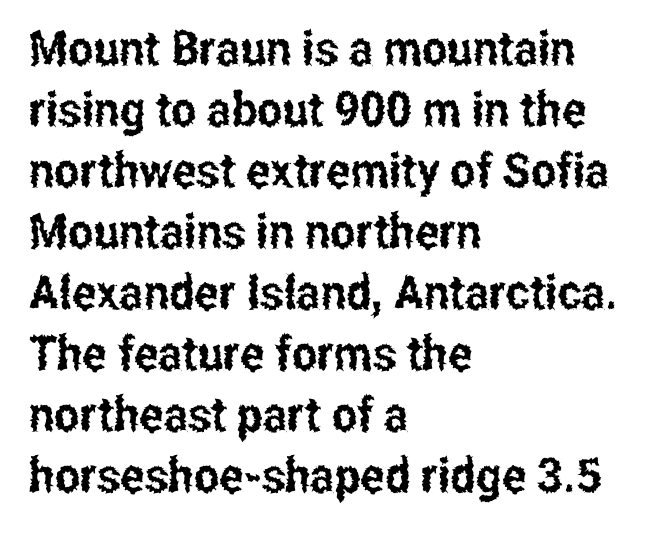
{"serif": "no", "italic": "no", "width": "condensed", "stroke_contrast": "low", "x_height": "medium", "monospaced": "no", "underline": "no", "align": "left", "line_spacing": "normal", "line_spacing_ratio": 1.27, "letter_spacing": "normal", "letter_spacing_em": 0.0, "glyph_px": 48}
